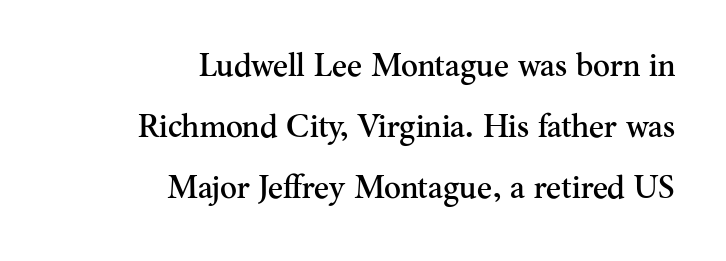
{"serif": "yes", "italic": "no", "width": "normal", "stroke_contrast": "medium", "x_height": "small", "monospaced": "no", "underline": "no", "align": "right", "line_spacing": "loose", "line_spacing_ratio": 1.91, "letter_spacing": "normal", "letter_spacing_em": 0.0, "glyph_px": 32}
